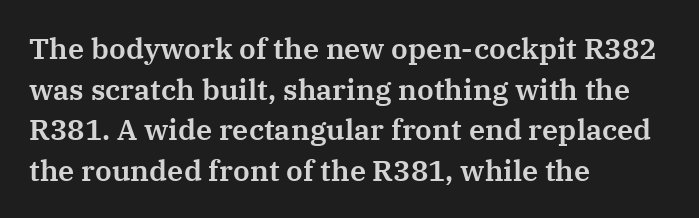
Q: Is the text italic (slanted)? A: No, it is upright.
Q: Is the typeface a serif or a sans-serif typeface? A: Serif.
Q: Is the text underlined? A: No.
Q: How is the paragraph aligned? A: Left-aligned.
Q: Is the spacing between letters normal or unusually wide? A: Normal.
Q: Is the spacing between lines tight, normal or loose? A: Normal.
Q: Width (condensed, normal, or wide)? A: Normal.
Q: Stroke contrast? A: Medium.
Q: x-height? A: Medium.
Q: Monospaced? A: No.
